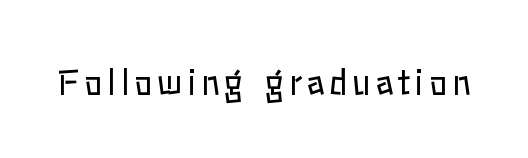
{"italic": "no", "bold": "no", "weight": "regular", "width": "normal", "stroke_contrast": "low", "x_height": "medium", "monospaced": "no", "underline": "no", "glyph_px": 34}
